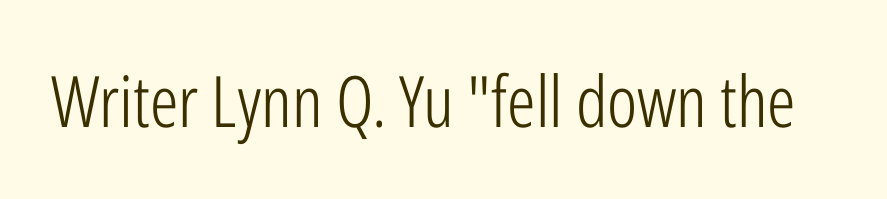
The image shows 71 px light, condensed sans-serif type, upright; set normal letter spacing, not underlined; low stroke contrast and a medium x-height.
